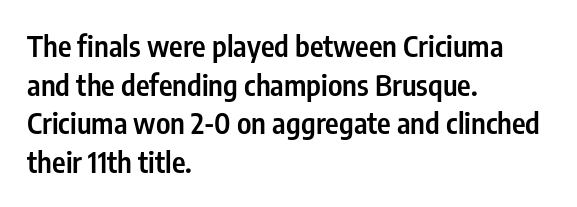
{"serif": "no", "italic": "no", "bold": "semi", "weight": "semibold", "width": "condensed", "stroke_contrast": "low", "x_height": "medium", "monospaced": "no", "underline": "no", "align": "left", "line_spacing": "normal", "line_spacing_ratio": 1.33, "letter_spacing": "normal", "letter_spacing_em": 0.0, "glyph_px": 29}
